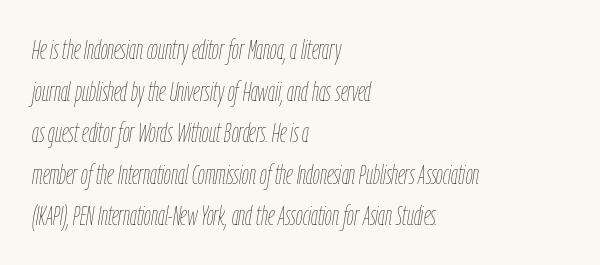
Each word holds together tightly as a unit, with standard inter-letter gaps. Casual observation: everything's shoved over to the left. Does the lettering tilt? It does — this is italic. The specimen omits any rule beneath the text block's lines. Is the stroke heavy? The answer is a plain regular-or-lighter. Summary of vertical rhythm: regular, with standard interline spacing.
